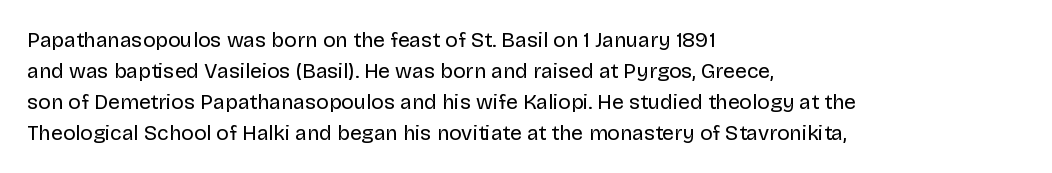
{"italic": "no", "bold": "no", "underline": "no", "align": "left", "line_spacing": "normal", "line_spacing_ratio": 1.47, "letter_spacing": "normal", "letter_spacing_em": 0.0, "glyph_px": 21}
